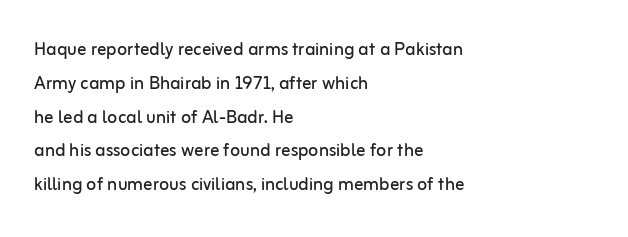
Q: Is the text bold? A: No.
Q: Is the text italic (slanted)? A: No, it is upright.
Q: Is the text underlined? A: No.
Q: How is the paragraph aligned? A: Left-aligned.
Q: Is the spacing between letters normal or unusually wide? A: Normal.
Q: Is the spacing between lines tight, normal or loose? A: Normal.
